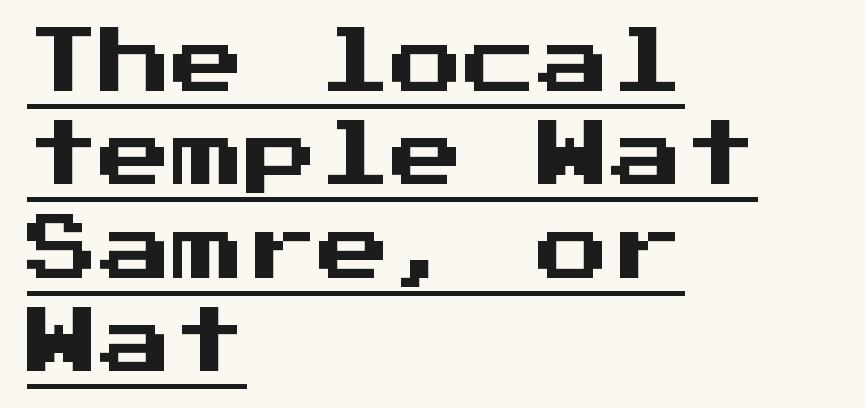
The typeface chosen for these lines omits serifs. Every character here occupies the same horizontal width, giving the sample a typewriter-like rhythm. Ordinary non-slanted type is in use. How are the letters spaced? Ordinarily, with no added tracking. The rows are spaced the way most documents space them. The paragraph shown leans on its left margin.
